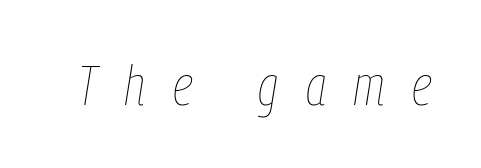
The image shows 56 px thin, condensed type, italic (leaning right); set unusually wide letter spacing (+0.49 em), not underlined; low stroke contrast and a medium x-height.
